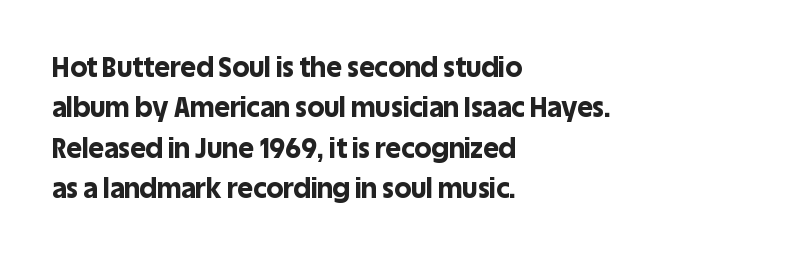
Q: Is the text bold? A: Yes.
Q: Is the text italic (slanted)? A: No, it is upright.
Q: Is the text underlined? A: No.
Q: How is the paragraph aligned? A: Left-aligned.
Q: Is the spacing between letters normal or unusually wide? A: Normal.
Q: Is the spacing between lines tight, normal or loose? A: Normal.
